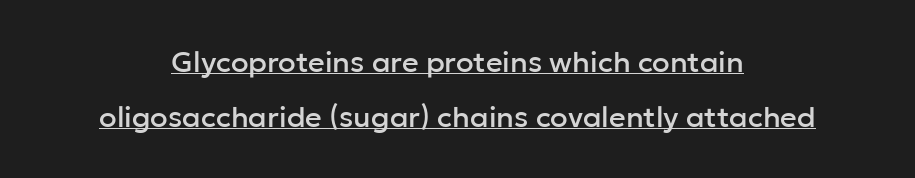
A rule runs beneath these lines of type. The rendering uses natural spacing where letterforms have individual widths. A sans-serif font was chosen for this passage. A typesetter would call this zero additional tracking.
